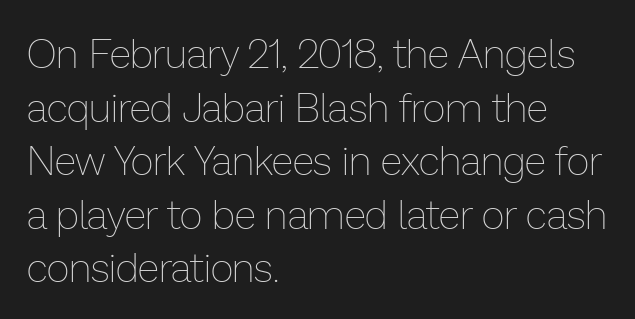
The image shows 40 px thin type, upright; set left-aligned, normal line spacing (1.34x), normal letter spacing, not underlined; low stroke contrast and a medium x-height.
